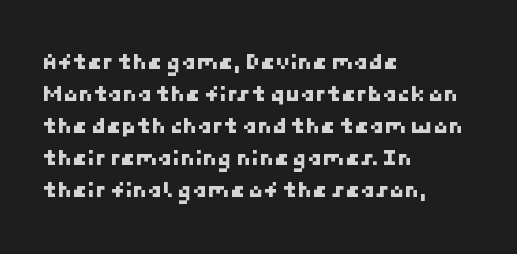
{"underline": "no", "align": "left", "line_spacing": "normal", "line_spacing_ratio": 1.33, "letter_spacing": "normal", "letter_spacing_em": 0.0, "glyph_px": 24}
